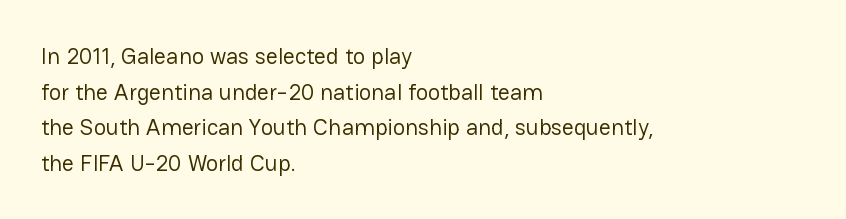
Baseline-to-baseline distance is the conventional proportion of letter height. The passage is arranged the way most books set body copy — flush left. The glyphs are unaccompanied by any horizontal stroke below them. The gaps between neighbouring characters are ordinary and unremarkable.
